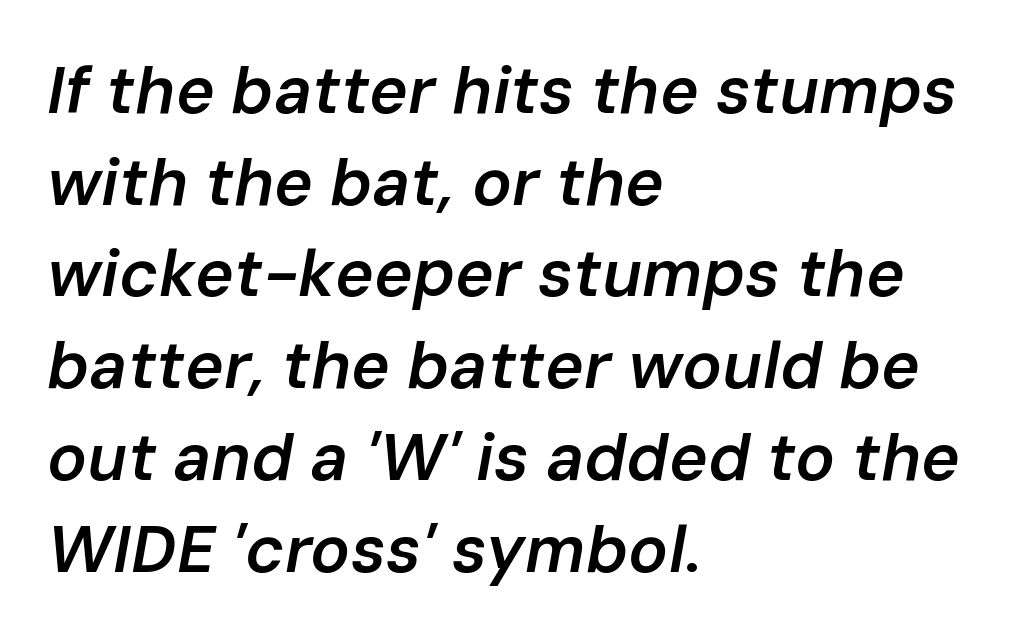
Q: Is the text bold? A: Semi-bold.
Q: Is the text italic (slanted)? A: Yes, it leans right by about 10 degrees.
Q: Is the text underlined? A: No.
Q: How is the paragraph aligned? A: Left-aligned.
Q: Is the spacing between letters normal or unusually wide? A: Normal.
Q: Is the spacing between lines tight, normal or loose? A: Normal.
Q: Width (condensed, normal, or wide)? A: Normal.
Q: Stroke contrast? A: Low.
Q: x-height? A: Medium.
Q: Monospaced? A: No.
